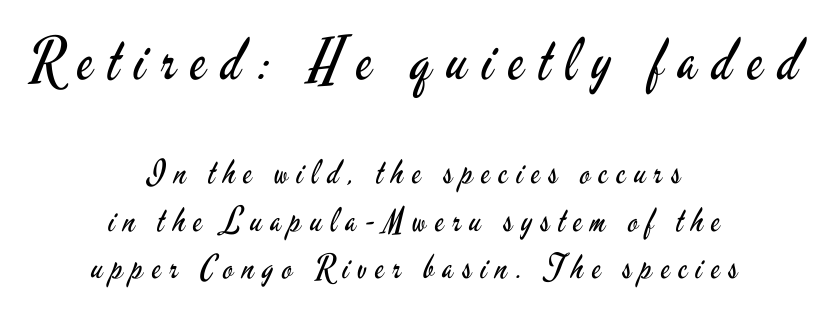
{"serif": "no", "bold": "no", "weight": "regular", "width": "condensed", "stroke_contrast": "low", "x_height": "small", "monospaced": "no", "underline": "no", "align": "center", "line_spacing": "normal", "line_spacing_ratio": 1.43, "letter_spacing": "wide", "letter_spacing_em": 0.26, "larger_block": "first", "size_ratio": 1.76, "glyph_px": 58}
